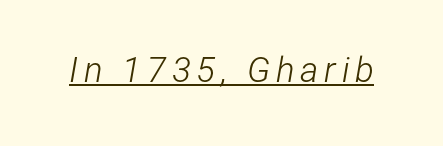
The image shows 35 px light, condensed type, italic (leaning right); set underlined; low stroke contrast and a medium x-height.
